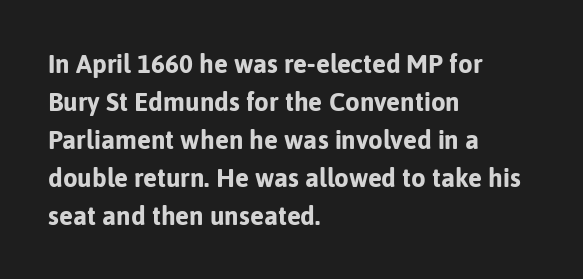
Q: Is the text bold? A: Yes.
Q: Is the text italic (slanted)? A: No, it is upright.
Q: Is the text underlined? A: No.
Q: How is the paragraph aligned? A: Left-aligned.
Q: Is the spacing between letters normal or unusually wide? A: Normal.
Q: Is the spacing between lines tight, normal or loose? A: Normal.
